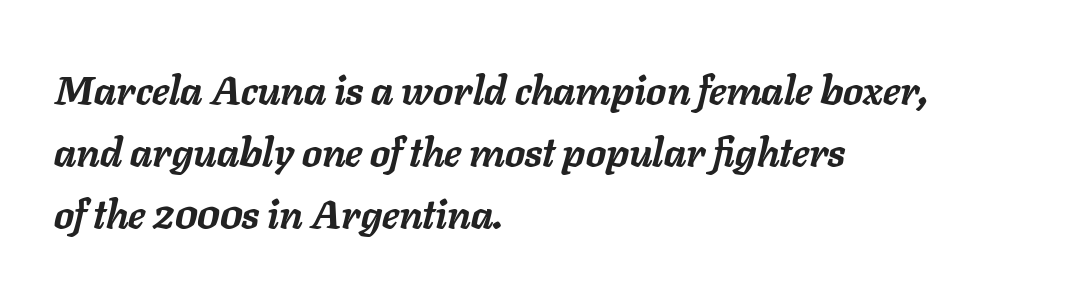
Q: Is the text bold? A: Yes.
Q: Is the text italic (slanted)? A: Yes, it leans right by about 11 degrees.
Q: Is the text underlined? A: No.
Q: How is the paragraph aligned? A: Left-aligned.
Q: Is the spacing between letters normal or unusually wide? A: Normal.
Q: Is the spacing between lines tight, normal or loose? A: Normal.
Q: Width (condensed, normal, or wide)? A: Normal.
Q: Stroke contrast? A: Low.
Q: x-height? A: Medium.
Q: Monospaced? A: No.
